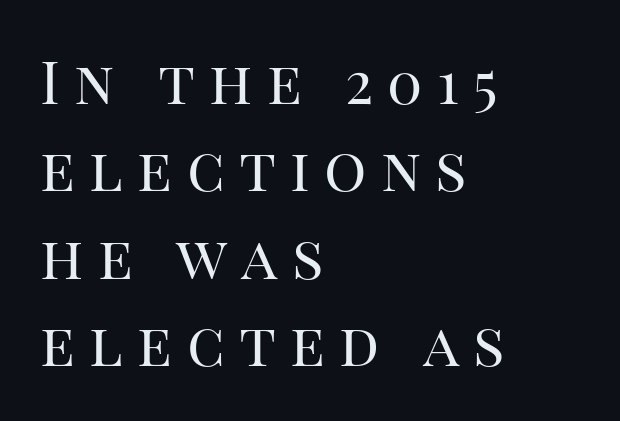
{"serif": "yes", "italic": "no", "bold": "no", "weight": "regular", "width": "normal", "stroke_contrast": "high", "x_height": "large", "monospaced": "no", "underline": "no", "align": "left", "line_spacing": "normal", "line_spacing_ratio": 1.48, "letter_spacing": "wide", "letter_spacing_em": 0.24, "glyph_px": 59}
